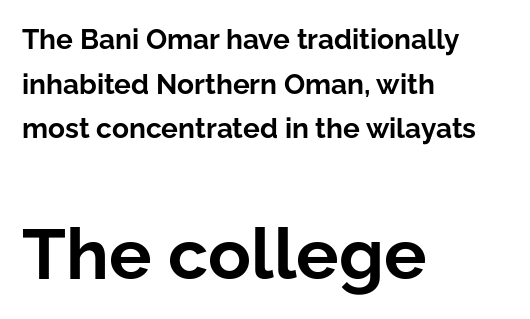
A typesetter would call this proportional, since set widths differ per character. Emphasis by weight is at full strength: bold. Reading down the column, the eye jumps a familiar distance to each next line. Does the bottom block carry the larger type? Yes, it does. Notice how the passage keeps a crisp vertical edge on the left only. Honestly, the letter spacing is just normal — you wouldn't notice it.
